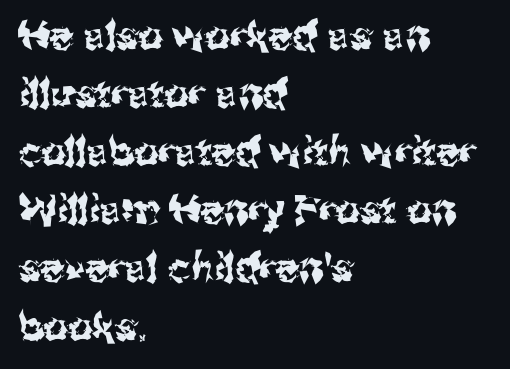
{"serif": "no", "italic": "no", "width": "normal", "stroke_contrast": "medium", "x_height": "medium", "monospaced": "no", "underline": "no", "align": "left", "line_spacing": "normal", "line_spacing_ratio": 1.49, "letter_spacing": "normal", "letter_spacing_em": 0.0, "glyph_px": 39}
